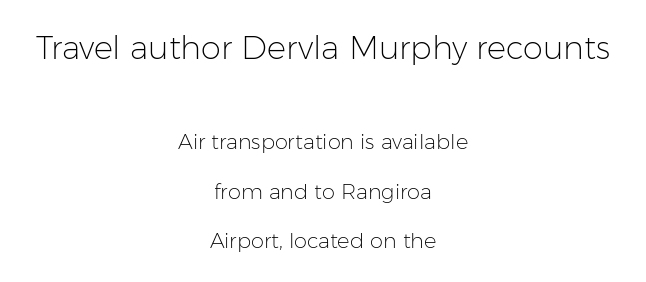
Q: Is the text bold? A: No.
Q: Is the text italic (slanted)? A: No, it is upright.
Q: Is the typeface a serif or a sans-serif typeface? A: Sans-serif.
Q: Is the text underlined? A: No.
Q: How is the paragraph aligned? A: Centered.
Q: Is the spacing between letters normal or unusually wide? A: Normal.
Q: Is the spacing between lines tight, normal or loose? A: Loose.
Q: Which block of text is set in a larger size, the first (top) or the second (bottom)? A: The first (top) one.
Q: Width (condensed, normal, or wide)? A: Normal.
Q: Stroke contrast? A: Low.
Q: x-height? A: Medium.
Q: Monospaced? A: No.
